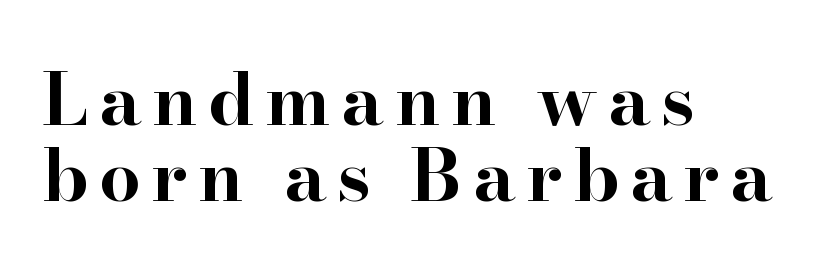
Q: Is the text bold? A: Yes.
Q: Is the text italic (slanted)? A: No, it is upright.
Q: Is the typeface a serif or a sans-serif typeface? A: Serif.
Q: Is the text underlined? A: No.
Q: How is the paragraph aligned? A: Left-aligned.
Q: Is the spacing between lines tight, normal or loose? A: Tight.
Q: Width (condensed, normal, or wide)? A: Wide.
Q: Stroke contrast? A: High.
Q: x-height? A: Small.
Q: Monospaced? A: No.
